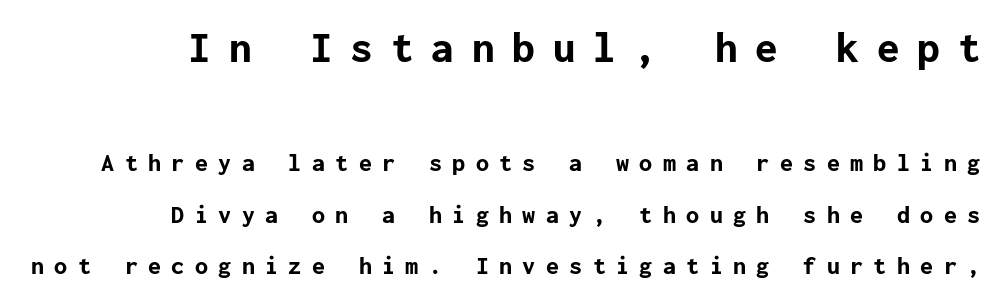
Q: Is the text bold? A: Yes.
Q: Is the text italic (slanted)? A: No, it is upright.
Q: Is the typeface a serif or a sans-serif typeface? A: Sans-serif.
Q: Is the text underlined? A: No.
Q: How is the paragraph aligned? A: Right-aligned.
Q: Is the spacing between letters normal or unusually wide? A: Unusually wide.
Q: Is the spacing between lines tight, normal or loose? A: Loose.
Q: Which block of text is set in a larger size, the first (top) or the second (bottom)? A: The first (top) one.
Q: Width (condensed, normal, or wide)? A: Normal.
Q: Stroke contrast? A: Low.
Q: x-height? A: Medium.
